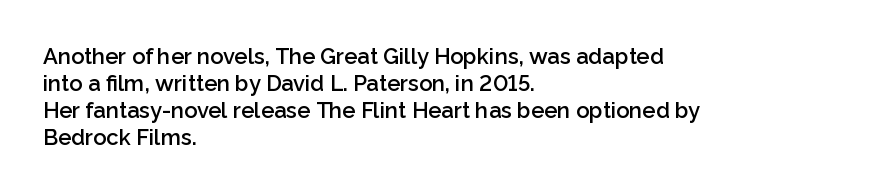
Q: Is the text bold? A: Semi-bold.
Q: Is the text italic (slanted)? A: No, it is upright.
Q: Is the text underlined? A: No.
Q: How is the paragraph aligned? A: Left-aligned.
Q: Is the spacing between letters normal or unusually wide? A: Normal.
